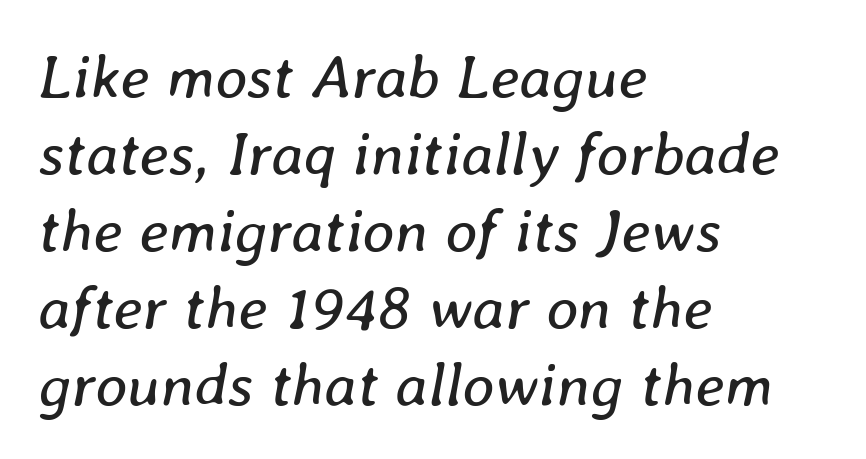
Q: Is the text bold? A: No.
Q: Is the text italic (slanted)? A: Yes, it leans right by about 8 degrees.
Q: Is the text underlined? A: No.
Q: How is the paragraph aligned? A: Left-aligned.
Q: Is the spacing between letters normal or unusually wide? A: Normal.
Q: Width (condensed, normal, or wide)? A: Normal.
Q: Stroke contrast? A: Low.
Q: x-height? A: Medium.
Q: Monospaced? A: No.
